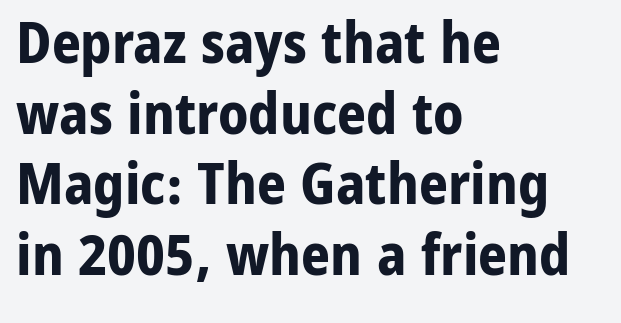
{"serif": "no", "italic": "no", "bold": "yes", "weight": "bold", "width": "normal", "stroke_contrast": "low", "x_height": "medium", "monospaced": "no", "underline": "no", "align": "left", "line_spacing_ratio": 1.24, "letter_spacing": "normal", "letter_spacing_em": 0.0, "glyph_px": 57}
